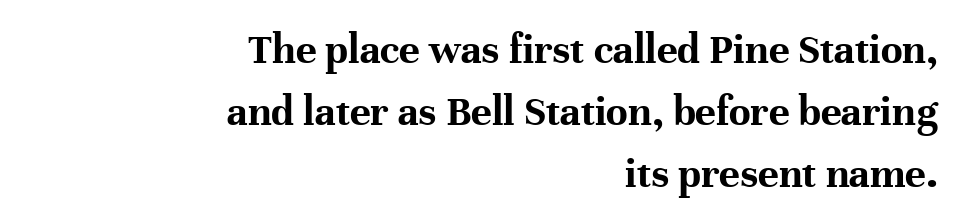
{"serif": "yes", "italic": "no", "bold": "yes", "weight": "bold", "width": "normal", "stroke_contrast": "high", "x_height": "medium", "monospaced": "no", "underline": "no", "align": "right", "line_spacing": "normal", "line_spacing_ratio": 1.41, "letter_spacing": "normal", "letter_spacing_em": 0.0, "glyph_px": 44}
